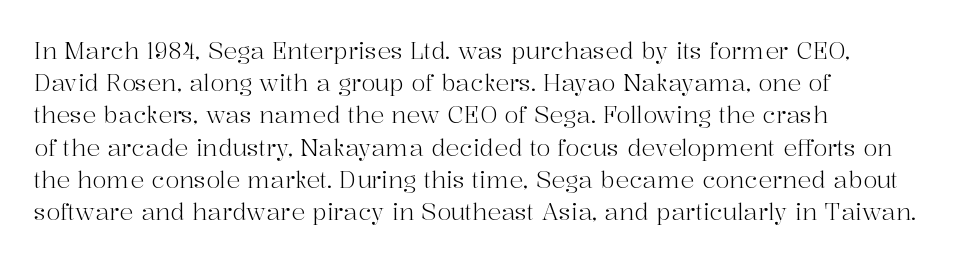
Q: Is the text bold? A: No.
Q: Is the text italic (slanted)? A: No, it is upright.
Q: Is the text underlined? A: No.
Q: How is the paragraph aligned? A: Left-aligned.
Q: Is the spacing between letters normal or unusually wide? A: Normal.
Q: Is the spacing between lines tight, normal or loose? A: Normal.
